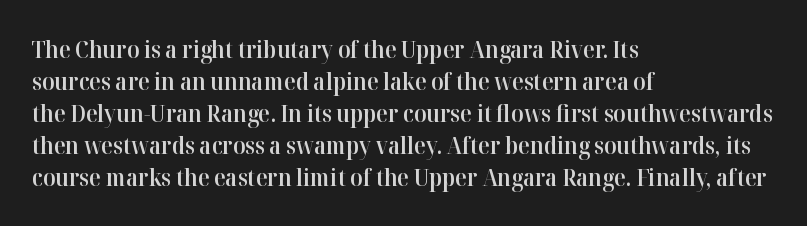
The image shows 24 px text type, upright; set left-aligned, normal line spacing (1.33x), normal letter spacing, not underlined.
